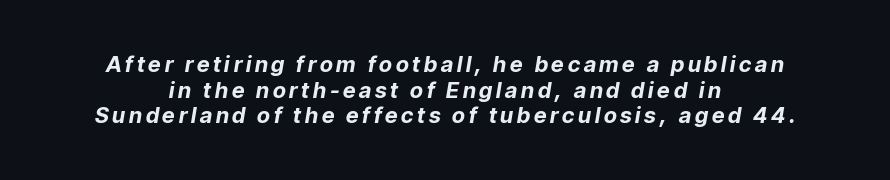
Q: Is the text bold? A: Yes.
Q: Is the text italic (slanted)? A: Yes, it leans right by about 9 degrees.
Q: Is the text underlined? A: No.
Q: How is the paragraph aligned? A: Centered.
